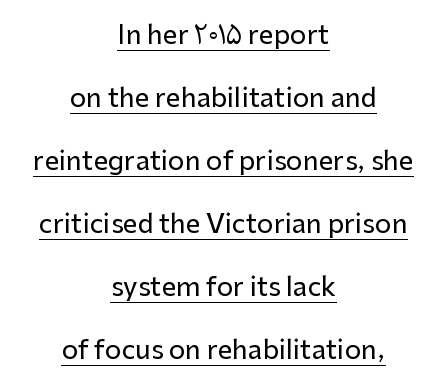
The image shows 26 px text type, upright; set centered, loose line spacing (2.42x), normal letter spacing, underlined.
